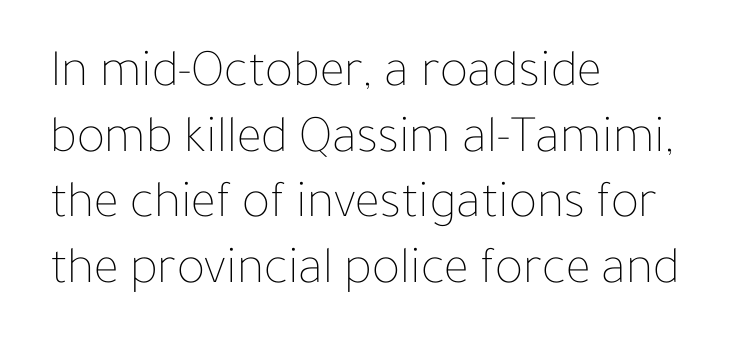
The image shows 53 px thin type, upright; set left-aligned, line spacing 1.24x, normal letter spacing, not underlined; low stroke contrast and a medium x-height.
